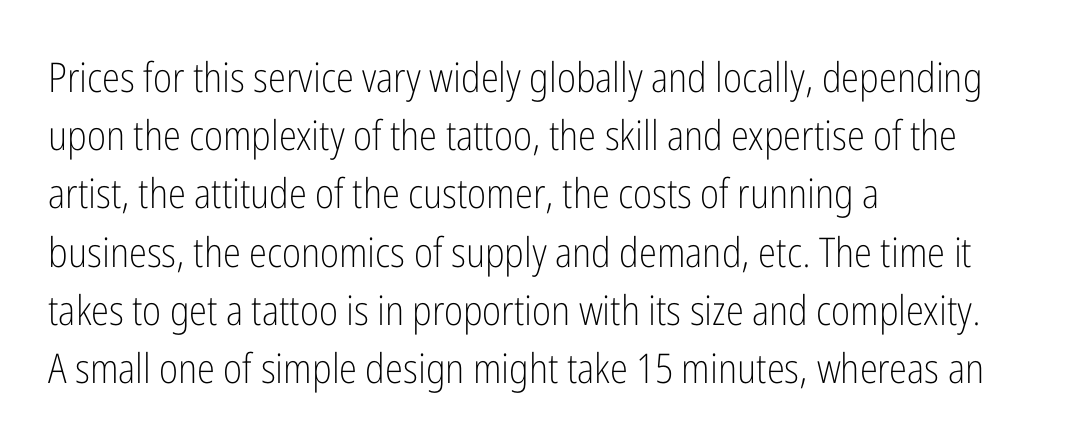
{"serif": "no", "italic": "no", "bold": "no", "weight": "light", "width": "condensed", "stroke_contrast": "low", "x_height": "medium", "monospaced": "no", "underline": "no", "align": "left", "line_spacing": "normal", "line_spacing_ratio": 1.42, "letter_spacing": "normal", "letter_spacing_em": 0.0, "glyph_px": 41}
